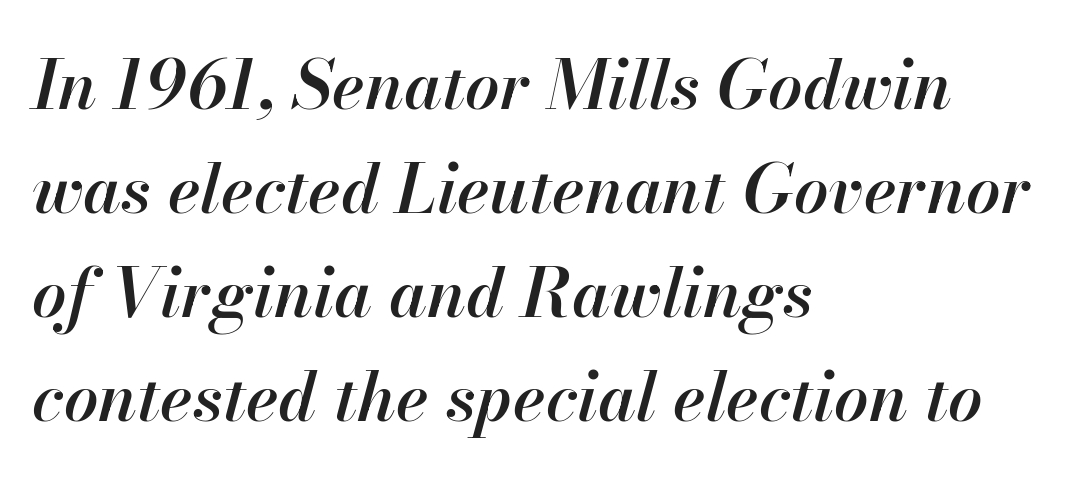
Q: Is the text bold? A: Semi-bold.
Q: Is the text italic (slanted)? A: Yes, it leans right by about 13 degrees.
Q: Is the text underlined? A: No.
Q: How is the paragraph aligned? A: Left-aligned.
Q: Is the spacing between letters normal or unusually wide? A: Normal.
Q: Is the spacing between lines tight, normal or loose? A: Normal.
Q: Width (condensed, normal, or wide)? A: Normal.
Q: Stroke contrast? A: High.
Q: x-height? A: Small.
Q: Monospaced? A: No.
